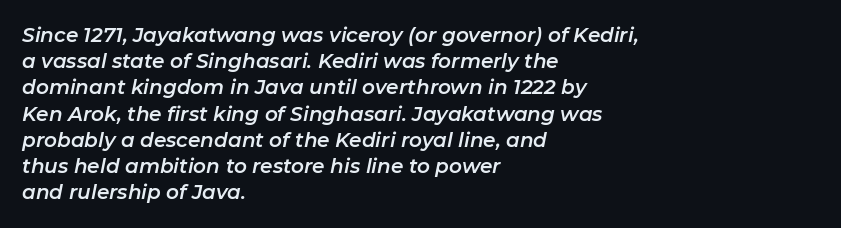
{"italic": "yes", "lean": "right", "slant_degrees": 11, "underline": "no", "align": "left", "line_spacing": "normal", "line_spacing_ratio": 1.31, "letter_spacing": "normal", "letter_spacing_em": 0.0, "glyph_px": 20}
